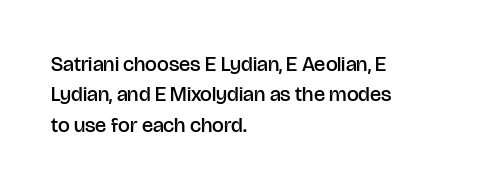
The image shows 21 px text type, upright; set left-aligned, normal line spacing (1.45x), normal letter spacing, not underlined.
